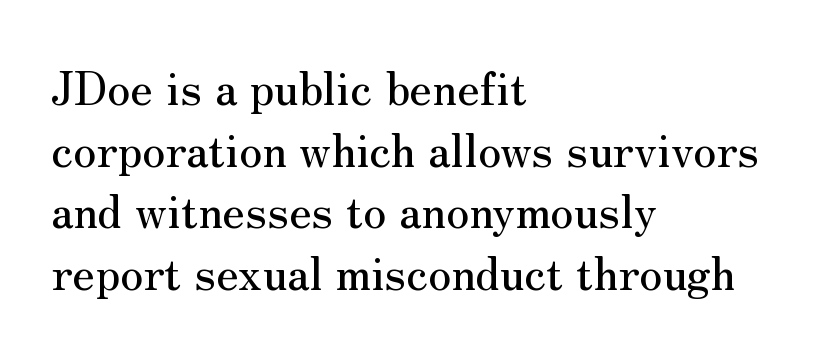
Q: Is the text italic (slanted)? A: No, it is upright.
Q: Is the typeface a serif or a sans-serif typeface? A: Serif.
Q: Is the text underlined? A: No.
Q: How is the paragraph aligned? A: Left-aligned.
Q: Is the spacing between letters normal or unusually wide? A: Normal.
Q: Is the spacing between lines tight, normal or loose? A: Normal.
Q: Width (condensed, normal, or wide)? A: Normal.
Q: Stroke contrast? A: Medium.
Q: x-height? A: Small.
Q: Monospaced? A: No.
